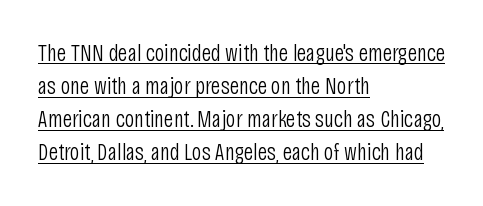
{"italic": "no", "bold": "no", "underline": "yes", "align": "left", "line_spacing": "normal", "line_spacing_ratio": 1.38, "letter_spacing": "normal", "letter_spacing_em": 0.0, "glyph_px": 24}
